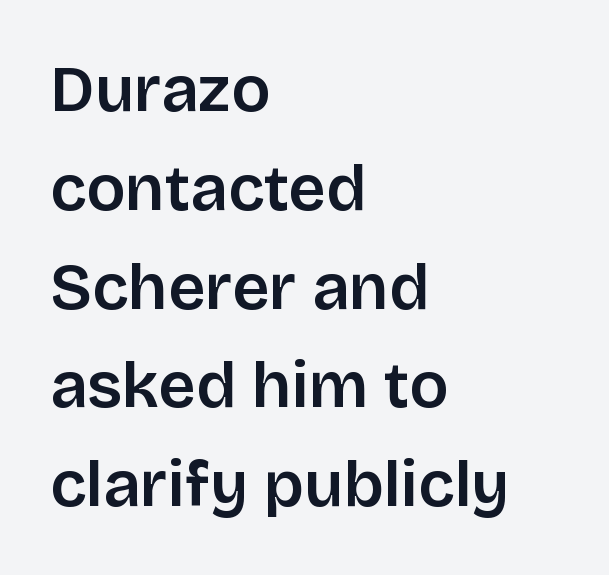
The image shows 65 px sans-serif type, upright; set left-aligned, normal line spacing (1.52x), normal letter spacing, not underlined; low stroke contrast and a large x-height.
